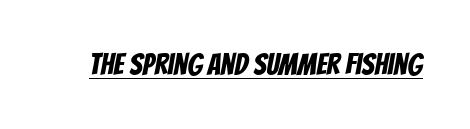
These lines are rendered in a variable-pitch font. The string is rendered with underlining switched on. Honestly, the letter spacing is just normal — you wouldn't notice it. The characters display no serif detailing; their extremities are plain.
